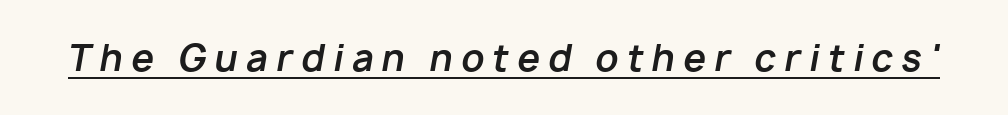
{"italic": "yes", "lean": "right", "slant_degrees": 10, "bold": "yes", "weight": "bold", "width": "normal", "stroke_contrast": "low", "x_height": "medium", "monospaced": "no", "underline": "yes", "letter_spacing": "wide", "letter_spacing_em": 0.23, "glyph_px": 36}
